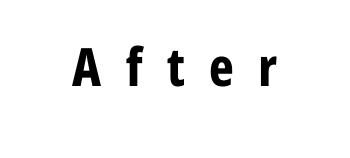
{"serif": "no", "italic": "no", "bold": "yes", "weight": "bold", "width": "condensed", "stroke_contrast": "low", "x_height": "medium", "monospaced": "no", "underline": "no", "letter_spacing": "wide", "letter_spacing_em": 0.46, "glyph_px": 53}
